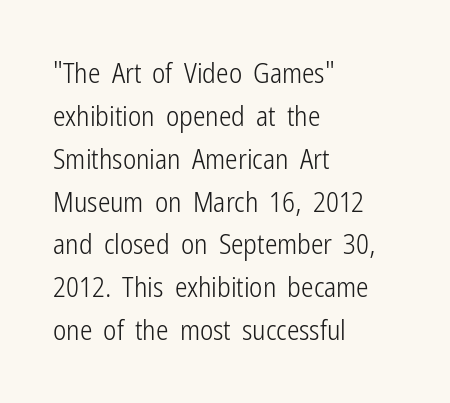
The image shows 28 px light, condensed sans-serif type, upright; set left-aligned, normal line spacing (1.53x), normal letter spacing, not underlined; low stroke contrast and a medium x-height.
